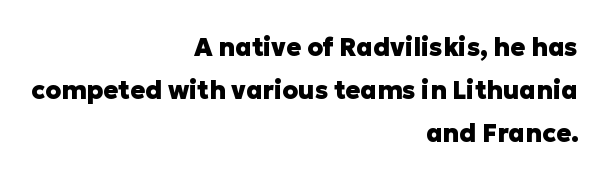
Q: Is the text bold? A: Yes.
Q: Is the text italic (slanted)? A: No, it is upright.
Q: Is the text underlined? A: No.
Q: How is the paragraph aligned? A: Right-aligned.
Q: Is the spacing between letters normal or unusually wide? A: Normal.
